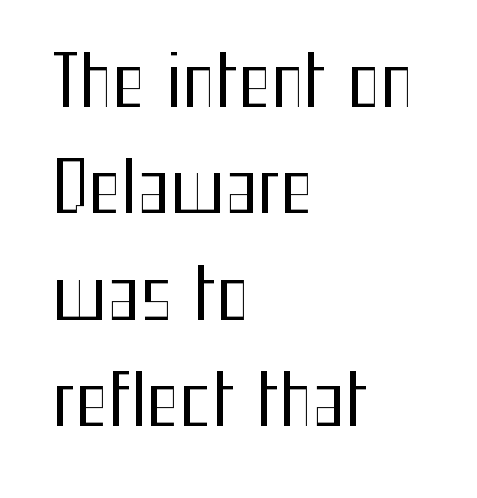
How are the letters spaced? Ordinarily, with no added tracking. Alignment: flush left. Whoever set this chose a conventional vertical rhythm. Here the designer chose a conventional face with non-uniform glyph widths.
